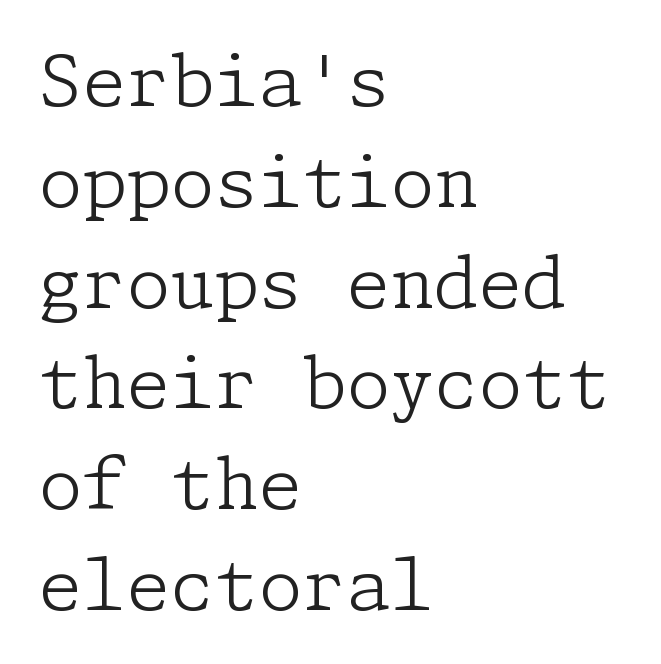
The image shows 71 px light serif type, upright; set left-aligned, normal line spacing (1.42x), normal letter spacing, not underlined; low stroke contrast and a medium x-height.
